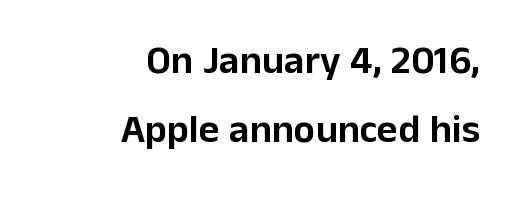
Q: Is the text italic (slanted)? A: No, it is upright.
Q: Is the typeface a serif or a sans-serif typeface? A: Sans-serif.
Q: Is the text underlined? A: No.
Q: How is the paragraph aligned? A: Right-aligned.
Q: Is the spacing between letters normal or unusually wide? A: Normal.
Q: Width (condensed, normal, or wide)? A: Normal.
Q: Stroke contrast? A: Low.
Q: x-height? A: Medium.
Q: Monospaced? A: No.
